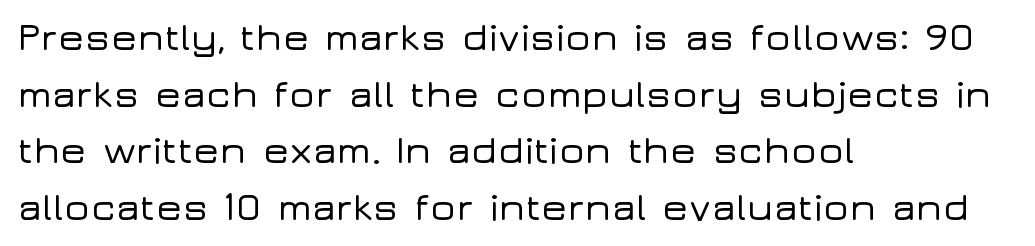
Q: Is the text italic (slanted)? A: No, it is upright.
Q: Is the typeface a serif or a sans-serif typeface? A: Sans-serif.
Q: Is the text underlined? A: No.
Q: How is the paragraph aligned? A: Left-aligned.
Q: Is the spacing between letters normal or unusually wide? A: Normal.
Q: Is the spacing between lines tight, normal or loose? A: Normal.
Q: Width (condensed, normal, or wide)? A: Wide.
Q: Stroke contrast? A: Low.
Q: x-height? A: Medium.
Q: Monospaced? A: No.
